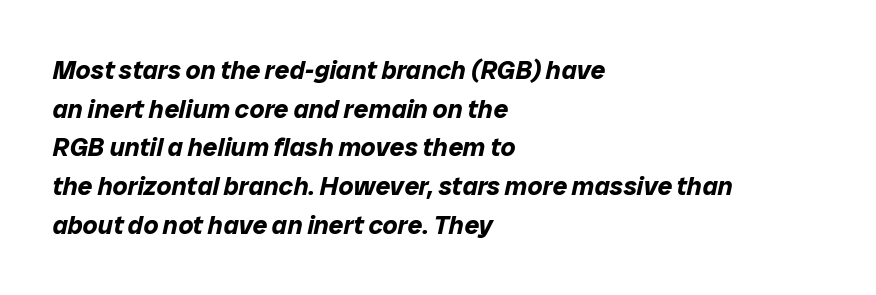
On the weight axis this lands at bold, roughly 700. These lines are set flush left with a ragged right edge. The passage shown stacks its lines at a standard gap. Nobody drew a line under any word here.
